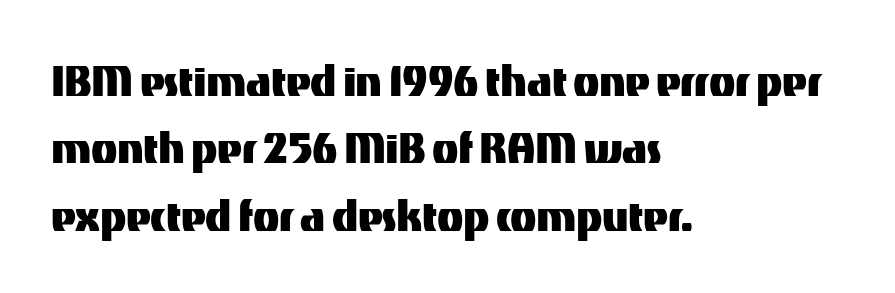
Here the designer chose a conventional face with non-uniform glyph widths. Interline gaps are of average width in this sample. These lines keep a tight, regular rhythm from letter to letter. No word sits above an underline. The face used here is a sans, in the tradition of grotesques and geometrics.
